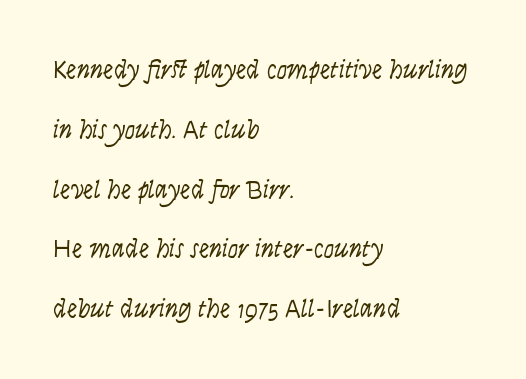
{"bold": "no", "underline": "no", "align": "left", "line_spacing": "loose", "line_spacing_ratio": 2.3, "letter_spacing": "normal", "letter_spacing_em": 0.0, "glyph_px": 26}
